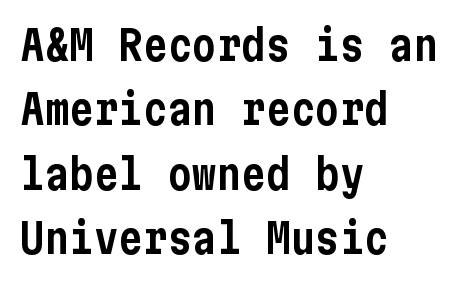
{"serif": "no", "italic": "no", "width": "condensed", "stroke_contrast": "low", "x_height": "medium", "underline": "no", "align": "left", "line_spacing": "normal", "line_spacing_ratio": 1.57, "letter_spacing": "normal", "letter_spacing_em": 0.0, "glyph_px": 41}
